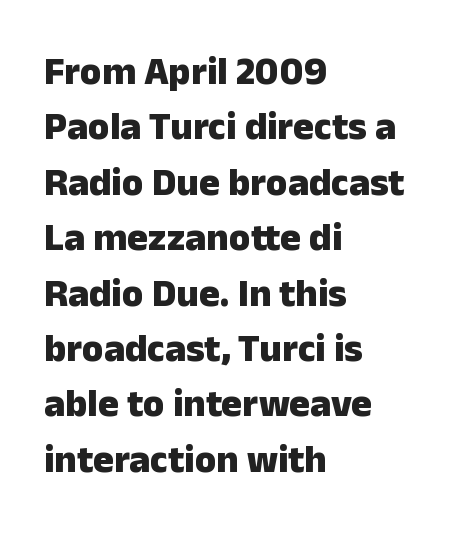
Q: Is the text bold? A: Yes.
Q: Is the text italic (slanted)? A: No, it is upright.
Q: Is the typeface a serif or a sans-serif typeface? A: Sans-serif.
Q: Is the text underlined? A: No.
Q: How is the paragraph aligned? A: Left-aligned.
Q: Is the spacing between letters normal or unusually wide? A: Normal.
Q: Is the spacing between lines tight, normal or loose? A: Normal.
Q: Width (condensed, normal, or wide)? A: Normal.
Q: Stroke contrast? A: Low.
Q: x-height? A: Medium.
Q: Monospaced? A: No.
